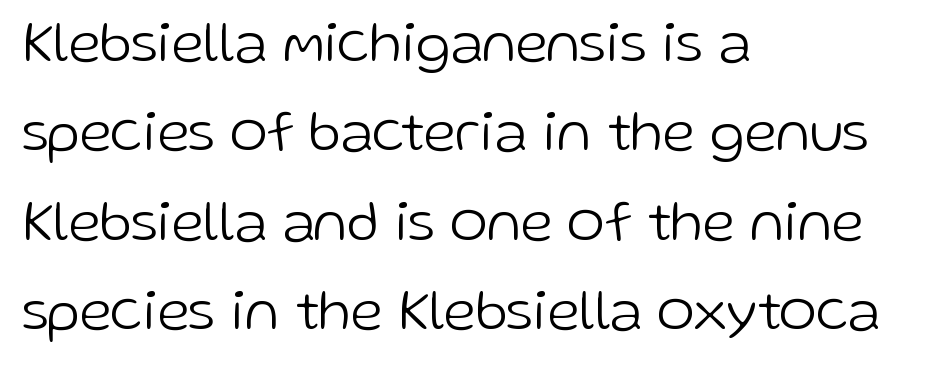
{"serif": "no", "italic": "no", "bold": "no", "weight": "light", "width": "normal", "stroke_contrast": "low", "x_height": "medium", "monospaced": "no", "underline": "no", "align": "left", "line_spacing": "normal", "line_spacing_ratio": 1.57, "letter_spacing": "normal", "letter_spacing_em": 0.0, "glyph_px": 57}
